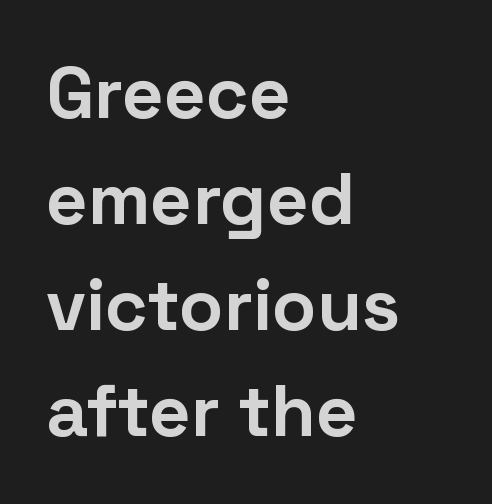
How are the letters spaced? Ordinarily, with no added tracking. Thick stems and heavy bowls — unmistakably bold. The letters advance in unequal steps, a hallmark of proportional type. A bare baseline throughout the passage. Vertically, the passage feels balanced, rows spaced as you'd expect.
